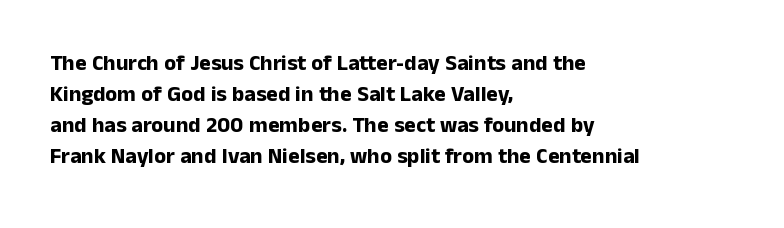
The image shows 22 px bold type, upright; set left-aligned, normal line spacing (1.41x), normal letter spacing, not underlined.
